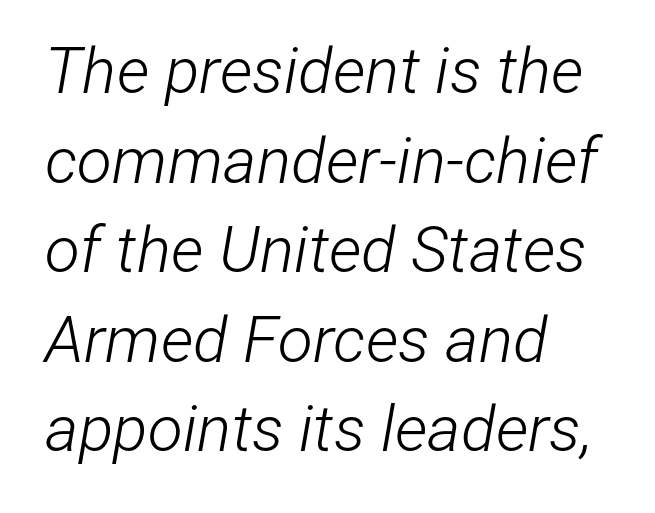
{"italic": "yes", "lean": "right", "slant_degrees": 12, "bold": "no", "weight": "light", "width": "condensed", "stroke_contrast": "low", "x_height": "medium", "monospaced": "no", "underline": "no", "align": "left", "line_spacing": "normal", "line_spacing_ratio": 1.4, "letter_spacing": "normal", "letter_spacing_em": 0.0, "glyph_px": 64}
